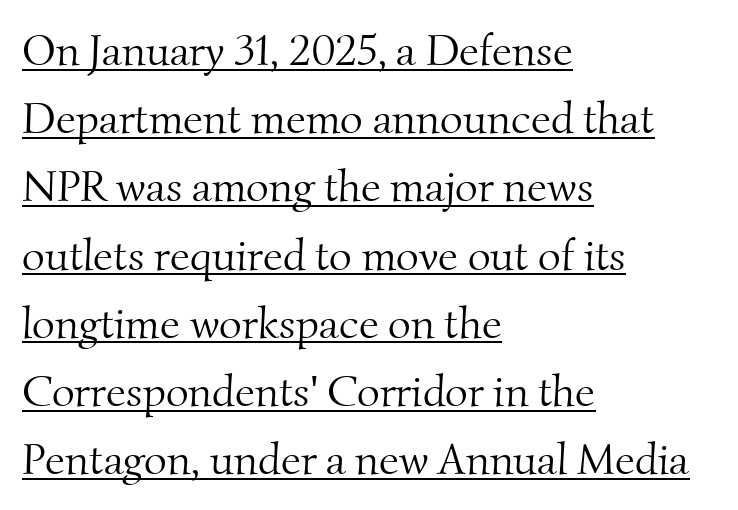
The image shows 44 px light serif type; set left-aligned, normal line spacing (1.55x), normal letter spacing, underlined; medium stroke contrast and a small x-height.
